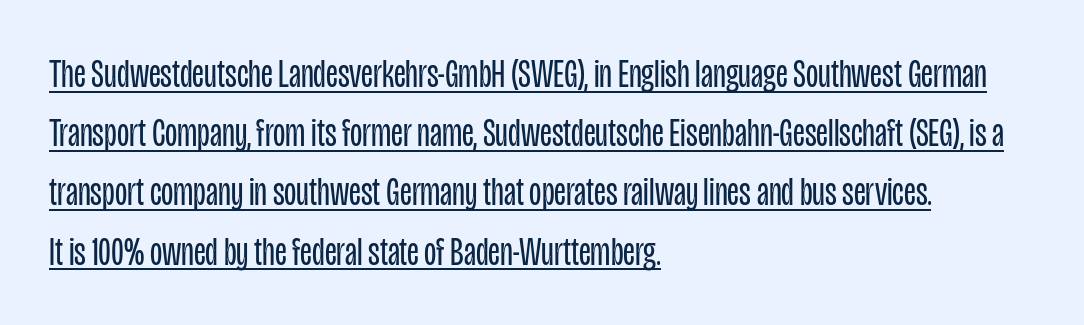
Which margin do the lines hug? The left one — the right edge is uneven. The passage shown is typed in a proportional face where columns would drift. This sample keeps an unexceptional amount of space between lines. The letters look calm and open, with moderate or lighter stems.
